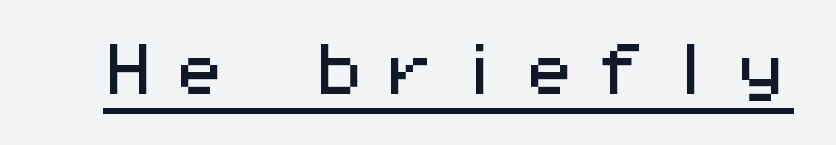
The typography opts for an upright posture over an oblique one. Is this a sans? Yes — the strokes have no serifs. The tracking reads as deliberately expanded to a designer's eye. A typesetter would call this monospace, since all characters share one set width. The string is rendered with underlining switched on.
